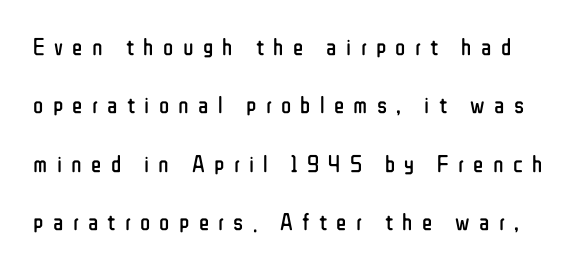
Q: Is the text bold? A: No.
Q: Is the text italic (slanted)? A: No, it is upright.
Q: Is the text underlined? A: No.
Q: Is the spacing between letters normal or unusually wide? A: Unusually wide.
Q: Is the spacing between lines tight, normal or loose? A: Loose.
